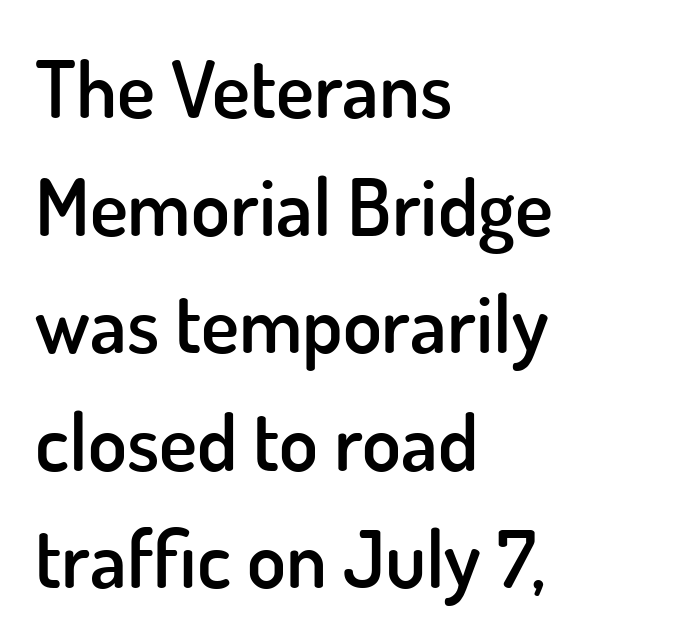
Q: Is the text bold? A: Semi-bold.
Q: Is the text italic (slanted)? A: No, it is upright.
Q: Is the typeface a serif or a sans-serif typeface? A: Sans-serif.
Q: Is the text underlined? A: No.
Q: How is the paragraph aligned? A: Left-aligned.
Q: Is the spacing between letters normal or unusually wide? A: Normal.
Q: Is the spacing between lines tight, normal or loose? A: Normal.
Q: Width (condensed, normal, or wide)? A: Normal.
Q: Stroke contrast? A: Low.
Q: x-height? A: Small.
Q: Monospaced? A: No.
